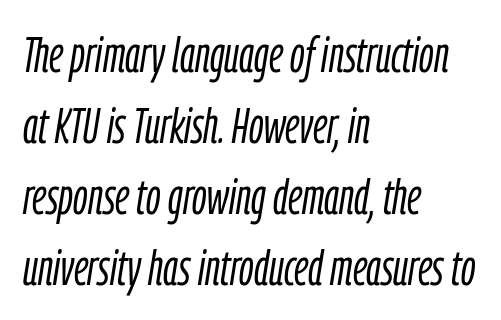
Glance below the letters and you will spot only blank space. Tracking here is standard; glyphs follow each other at the usual distance. The weight would be labelled regular, book, light, or lighter still. This sample has the flowing, uneven cadence of proportional lettering. Rendered with sloped, italic letterforms. These lines sit exactly where default settings would place them.
